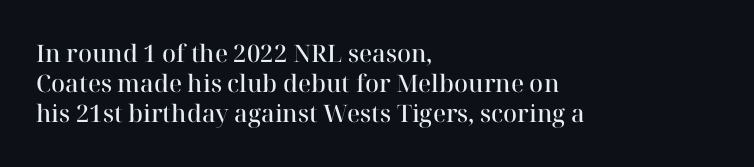
These lines are set flush left with a ragged right edge. Reading down the column, the eye jumps a familiar distance to each next line. The face used here is a semibold: visibly heavier than regular, lighter than bold. The specimen omits any rule beneath the text block's lines. Spacing between characters is what you'd get straight out of the box.
